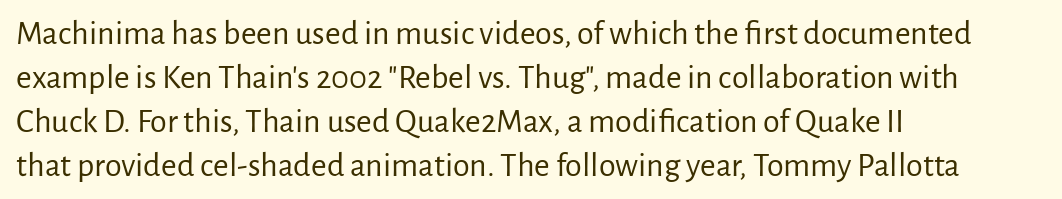
{"serif": "no", "italic": "no", "bold": "no", "weight": "regular", "width": "normal", "stroke_contrast": "low", "x_height": "medium", "monospaced": "no", "underline": "no", "align": "left", "line_spacing": "normal", "line_spacing_ratio": 1.29, "letter_spacing": "normal", "letter_spacing_em": 0.0, "glyph_px": 34}
